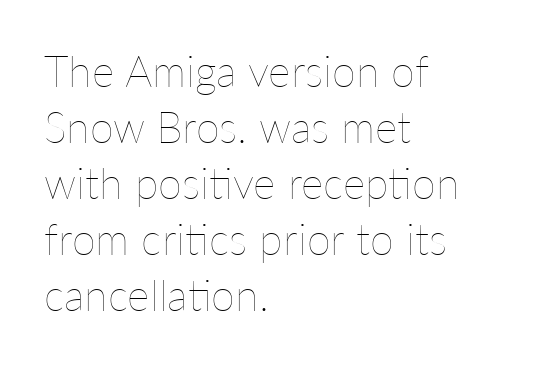
The cut favours lightness, reaching ordinary text weight at its darkest. Regarding leading, the lines here are spaced in the standard way. Ascenders rise straight up at ninety degrees. This sample has the flowing, uneven cadence of proportional lettering. The lines are quadded left. Only glyphs here, with clear space below each row.
